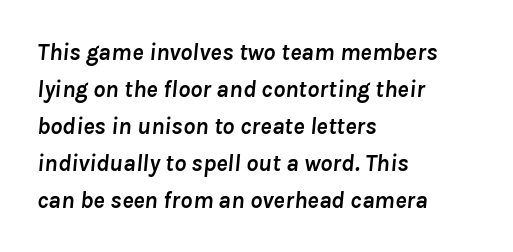
{"italic": "yes", "lean": "right", "slant_degrees": 8, "bold": "yes", "underline": "no", "align": "left", "line_spacing": "normal", "line_spacing_ratio": 1.54, "letter_spacing": "normal", "letter_spacing_em": 0.0, "glyph_px": 24}
